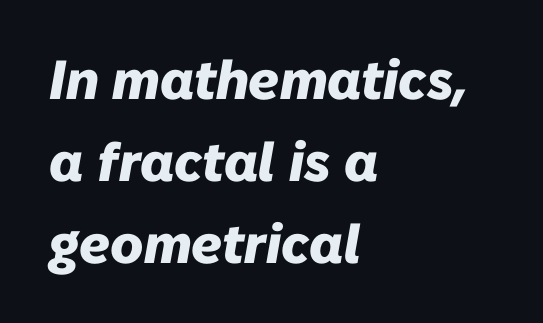
{"italic": "yes", "lean": "right", "slant_degrees": 10, "bold": "yes", "weight": "heavy", "width": "normal", "stroke_contrast": "low", "x_height": "medium", "monospaced": "no", "underline": "no", "align": "left", "line_spacing": "normal", "line_spacing_ratio": 1.49, "letter_spacing": "normal", "letter_spacing_em": 0.0, "glyph_px": 55}
